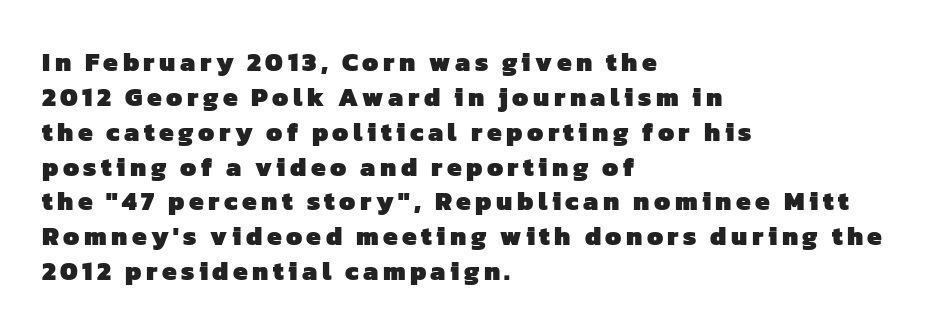
The image shows 26 px bold type; set left-aligned, normal line spacing (1.34x), not underlined.
